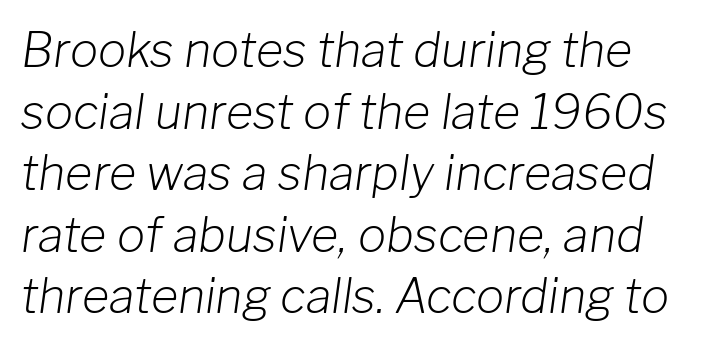
The image shows 47 px light type, italic (leaning right); set left-aligned, normal line spacing (1.31x), normal letter spacing, not underlined; low stroke contrast and a medium x-height.
